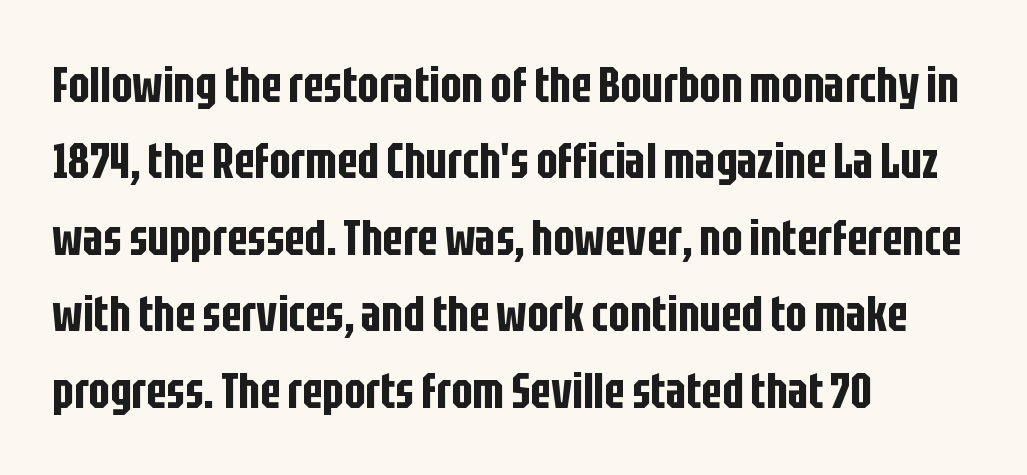
Q: Is the text italic (slanted)? A: No, it is upright.
Q: Is the typeface a serif or a sans-serif typeface? A: Sans-serif.
Q: Is the text underlined? A: No.
Q: How is the paragraph aligned? A: Left-aligned.
Q: Is the spacing between letters normal or unusually wide? A: Normal.
Q: Is the spacing between lines tight, normal or loose? A: Normal.
Q: Width (condensed, normal, or wide)? A: Condensed.
Q: Stroke contrast? A: Low.
Q: x-height? A: Large.
Q: Monospaced? A: No.
